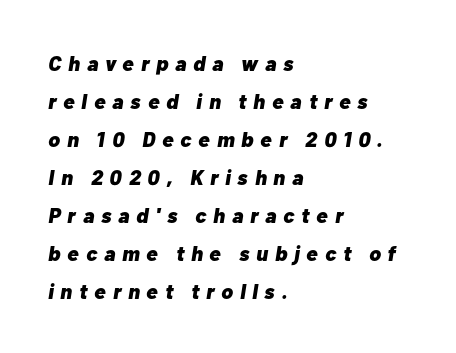
Pretty heavy lettering here — definitely bold. Tall strokes in this sample are angled rather than plumb. The horizontal fit of the characters is loose and conspicuously gappy. Descenders are the only things crossing below the line.
